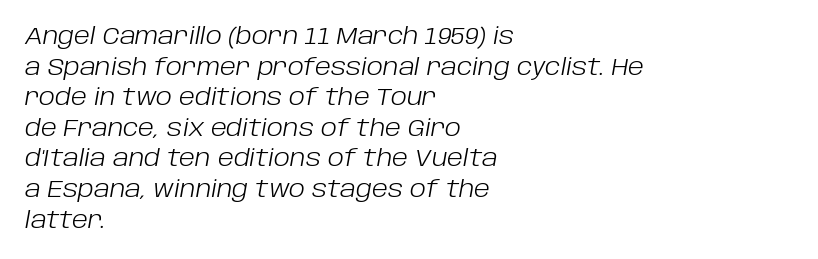
Q: Is the text bold? A: No.
Q: Is the text italic (slanted)? A: Yes, it leans right by about 10 degrees.
Q: Is the text underlined? A: No.
Q: How is the paragraph aligned? A: Left-aligned.
Q: Is the spacing between letters normal or unusually wide? A: Normal.
Q: Is the spacing between lines tight, normal or loose? A: Normal.
